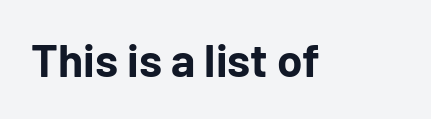
{"serif": "no", "italic": "no", "bold": "yes", "weight": "bold", "width": "normal", "stroke_contrast": "low", "x_height": "medium", "monospaced": "no", "underline": "no", "letter_spacing": "normal", "letter_spacing_em": 0.0, "glyph_px": 46}
